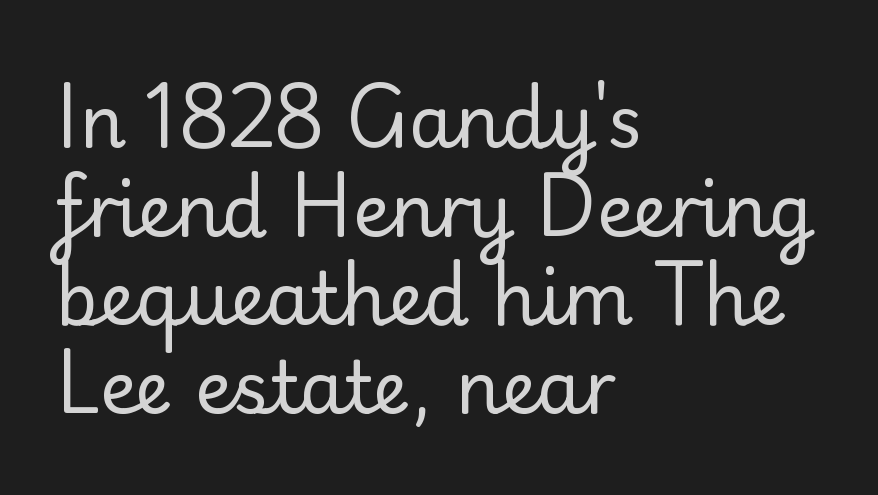
Q: Is the text bold? A: No.
Q: Is the text italic (slanted)? A: No, it is upright.
Q: Is the typeface a serif or a sans-serif typeface? A: Sans-serif.
Q: Is the text underlined? A: No.
Q: How is the paragraph aligned? A: Left-aligned.
Q: Is the spacing between letters normal or unusually wide? A: Normal.
Q: Width (condensed, normal, or wide)? A: Normal.
Q: Stroke contrast? A: Low.
Q: x-height? A: Small.
Q: Monospaced? A: No.
